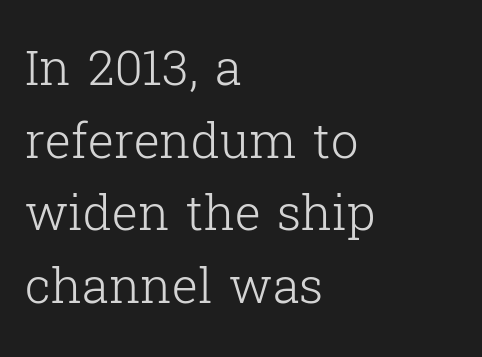
Character widths vary here, with narrow letters taking less room than wide ones. Only glyphs here, with clear space below each row. The line-height multiplier appears to be the usual default. The tracking reads as untouched default to a designer's eye.
